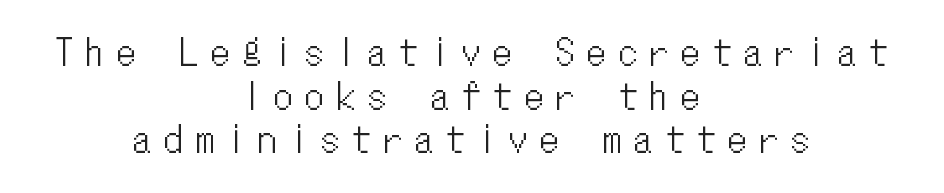
Nobody drew a line under any word here. Every stem runs plumb, perpendicular to the baseline. Here the designer chose a console-style face with uniform glyph widths. Between one letter and the next there's a generous, obvious gap. The compositor balanced each line on the midline.
